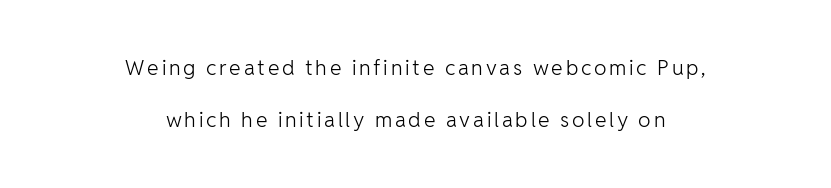
The setting favours the middle, as headings and verse often do. The passage shown is not underscored anywhere. This is roman type, the default non-slanted kind. Vertical spacing — loose. No chunkiness to these letters — they're not bold.
